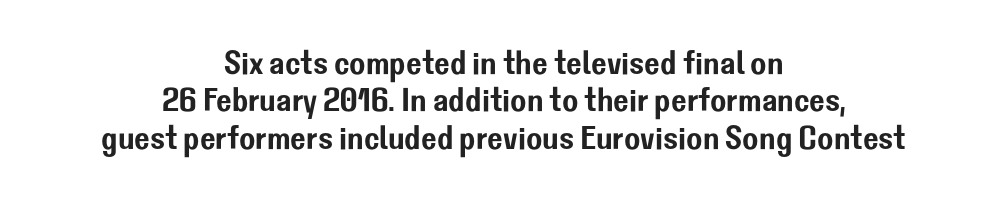
{"serif": "no", "italic": "no", "width": "normal", "stroke_contrast": "low", "x_height": "medium", "monospaced": "no", "underline": "no", "align": "center", "line_spacing": "tight", "line_spacing_ratio": 1.13, "letter_spacing": "normal", "letter_spacing_em": 0.0, "glyph_px": 33}
